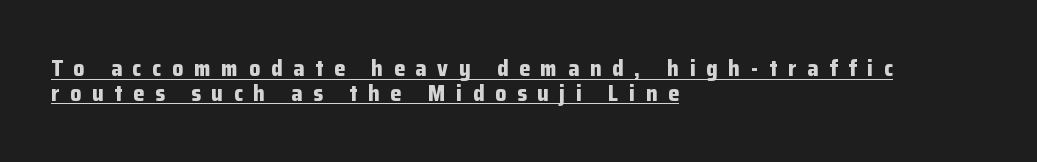
Q: Is the text bold? A: Yes.
Q: Is the text italic (slanted)? A: No, it is upright.
Q: Is the text underlined? A: Yes.
Q: How is the paragraph aligned? A: Left-aligned.
Q: Is the spacing between letters normal or unusually wide? A: Unusually wide.
Q: Is the spacing between lines tight, normal or loose? A: Tight.
